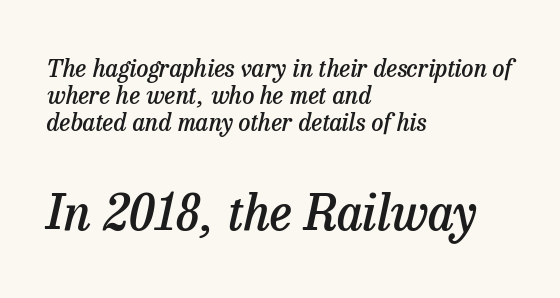
The image shows 49 px semibold serif type, italic (leaning right); set left-aligned, tight line spacing (1.13x), normal letter spacing, not underlined; the second (bottom) block is 2.04x larger; low stroke contrast and a medium x-height.
